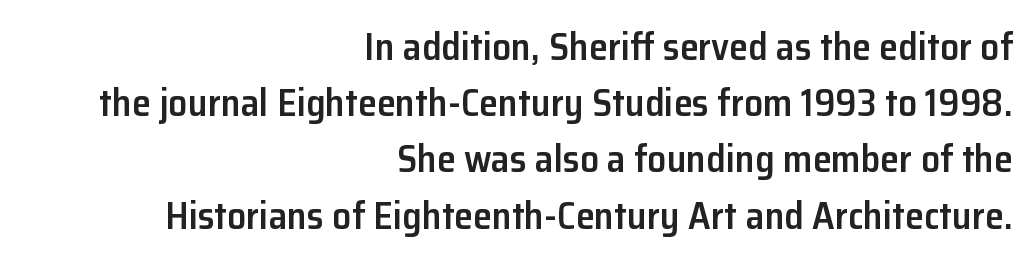
What stands out about the letter spacing? Nothing — it is the standard amount. Weight check: semibold — heavier than regular, not quite bold. Just letters on the line, the space beneath them empty. Each letter keeps its own natural width here, so spacing adapts to shape.
